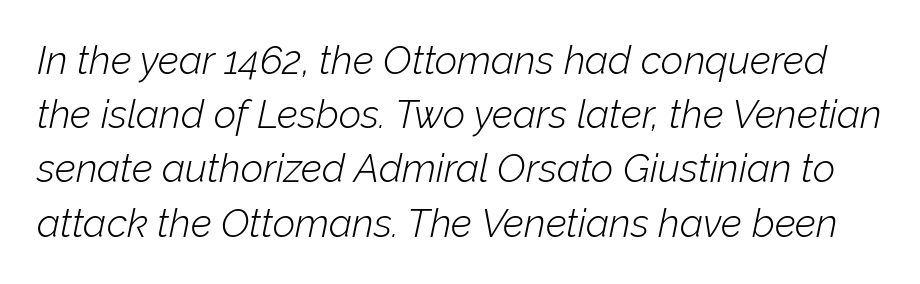
Q: Is the text bold? A: No.
Q: Is the text italic (slanted)? A: Yes, it leans right by about 12 degrees.
Q: Is the text underlined? A: No.
Q: Is the spacing between letters normal or unusually wide? A: Normal.
Q: Is the spacing between lines tight, normal or loose? A: Normal.
Q: Width (condensed, normal, or wide)? A: Normal.
Q: Stroke contrast? A: Low.
Q: x-height? A: Medium.
Q: Monospaced? A: No.
